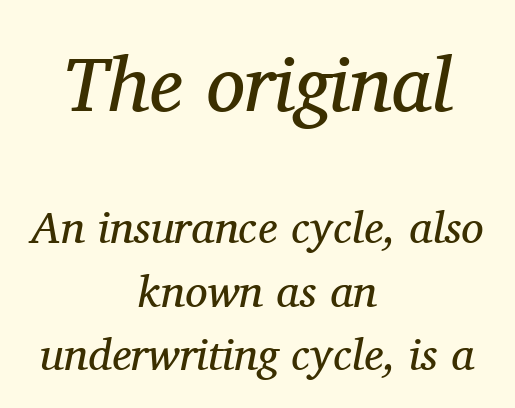
{"serif": "yes", "italic": "yes", "lean": "right", "slant_degrees": 11, "bold": "no", "weight": "regular", "width": "normal", "stroke_contrast": "medium", "x_height": "medium", "monospaced": "no", "underline": "no", "align": "center", "line_spacing": "normal", "line_spacing_ratio": 1.41, "letter_spacing": "normal", "letter_spacing_em": 0.0, "larger_block": "first", "size_ratio": 1.73, "glyph_px": 78}
